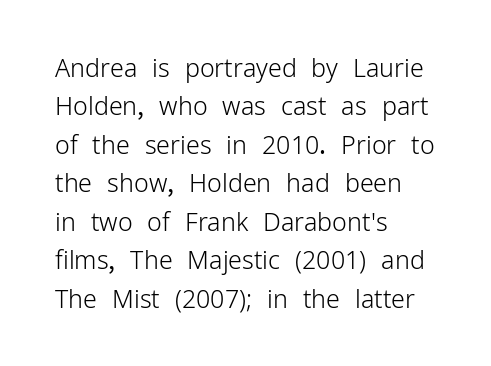
This sample uses an upright cut, with every glyph sitting square on the baseline. The string is rendered with underlining switched off. Tracking value appears to be zero — textbook default spacing. The lines in this sample share a left origin and differ only in where they stop. Vertical spacing — default.
